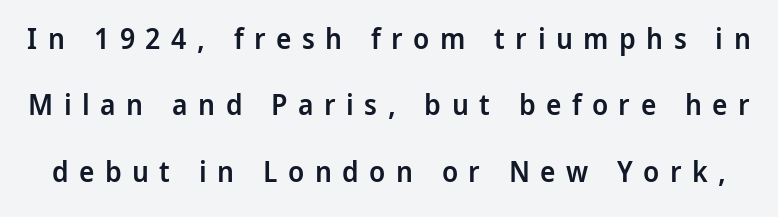
The image shows 29 px semibold sans-serif type, upright; set loose line spacing (2.29x), unusually wide letter spacing (+0.36 em), not underlined; low stroke contrast and a medium x-height.
